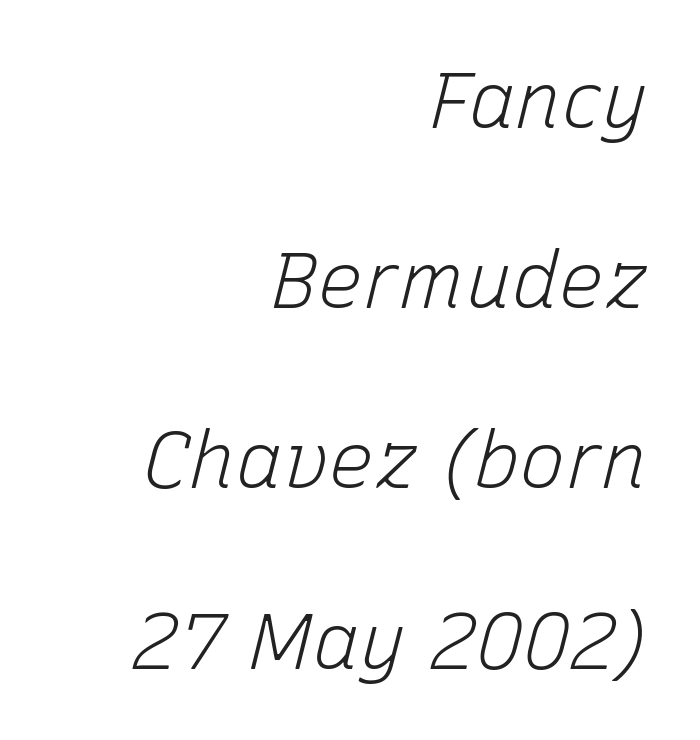
The image shows 78 px light type, italic (leaning right); set right-aligned, loose line spacing (2.31x), normal letter spacing, not underlined; low stroke contrast and a medium x-height.
